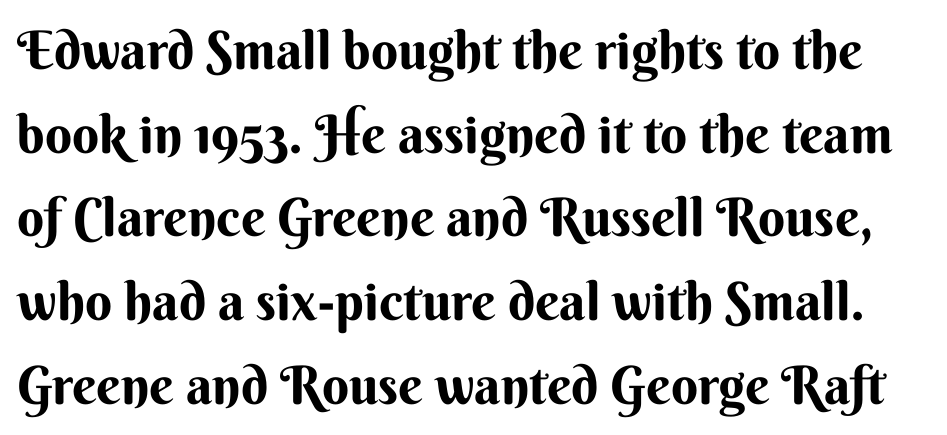
Q: Is the text bold? A: Yes.
Q: Is the text italic (slanted)? A: No, it is upright.
Q: Is the typeface a serif or a sans-serif typeface? A: Sans-serif.
Q: Is the text underlined? A: No.
Q: Is the spacing between letters normal or unusually wide? A: Normal.
Q: Is the spacing between lines tight, normal or loose? A: Normal.
Q: Width (condensed, normal, or wide)? A: Normal.
Q: Stroke contrast? A: Medium.
Q: x-height? A: Small.
Q: Monospaced? A: No.
